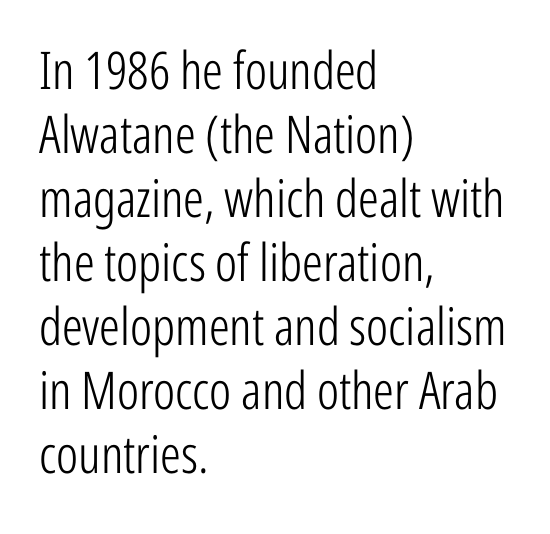
The image shows 52 px light, condensed sans-serif type, upright; set left-aligned, line spacing 1.23x, normal letter spacing, not underlined; low stroke contrast and a medium x-height.
